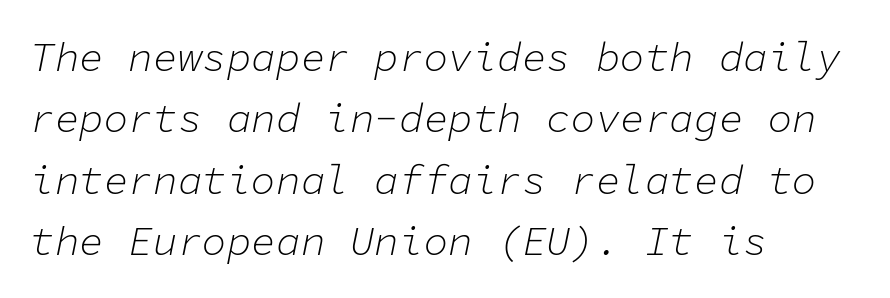
Leading matches the norm, producing a regular column. The ragged edge is on the right, which tells us the setting is flush left. The typeface has the unassuming heft of standard copy or less. The passage shown leans; its letterforms are oblique. Letter spacing: default. Think of a typewriter: that constant character pitch is what you see here.
